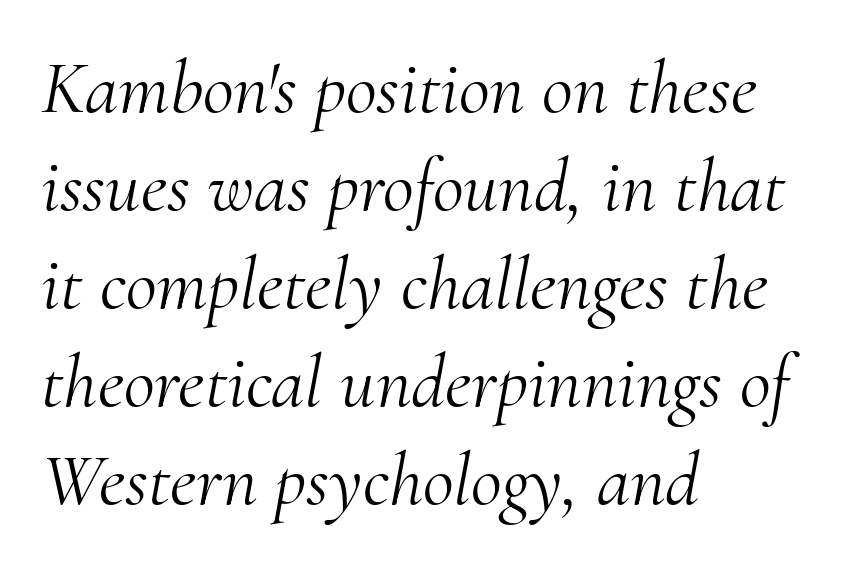
Looks like regular typesetting: each glyph gets only the width it needs. The axis of the letterforms is tilted away from vertical. The typesetting does not lean heavy: it is not bold. Line spacing here is normal.
